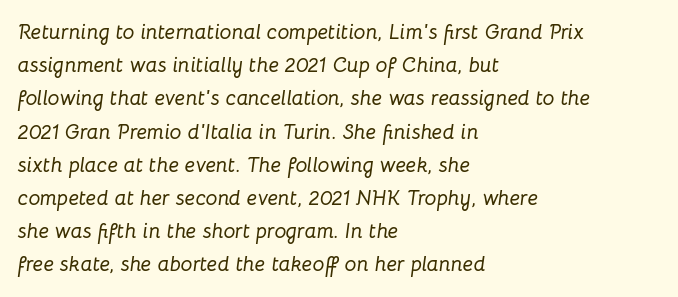
{"italic": "yes", "lean": "right", "slant_degrees": 8, "underline": "no", "align": "left", "line_spacing": "normal", "line_spacing_ratio": 1.58, "letter_spacing": "normal", "letter_spacing_em": 0.0, "glyph_px": 21}
